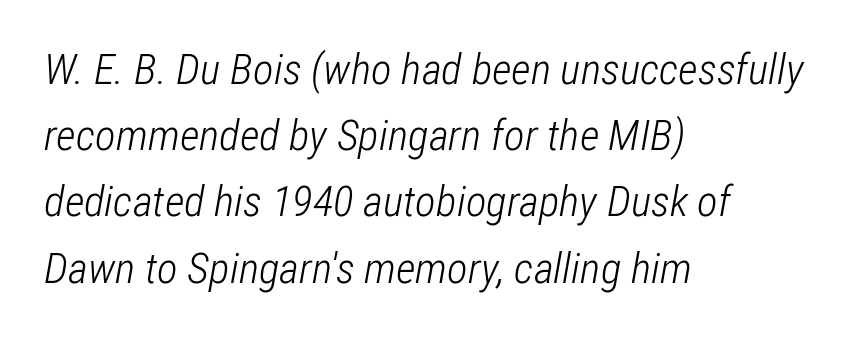
The image shows 43 px light, condensed type, italic (leaning right); set left-aligned, normal line spacing (1.54x), normal letter spacing, not underlined; low stroke contrast and a medium x-height.
